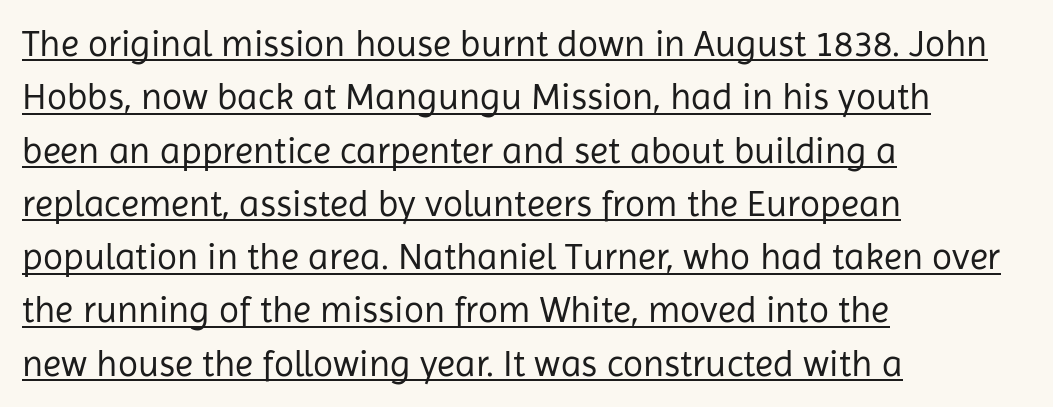
Q: Is the text bold? A: No.
Q: Is the text italic (slanted)? A: No, it is upright.
Q: Is the typeface a serif or a sans-serif typeface? A: Sans-serif.
Q: Is the text underlined? A: Yes.
Q: How is the paragraph aligned? A: Left-aligned.
Q: Is the spacing between letters normal or unusually wide? A: Normal.
Q: Is the spacing between lines tight, normal or loose? A: Normal.
Q: Width (condensed, normal, or wide)? A: Normal.
Q: Stroke contrast? A: Low.
Q: x-height? A: Medium.
Q: Monospaced? A: No.
